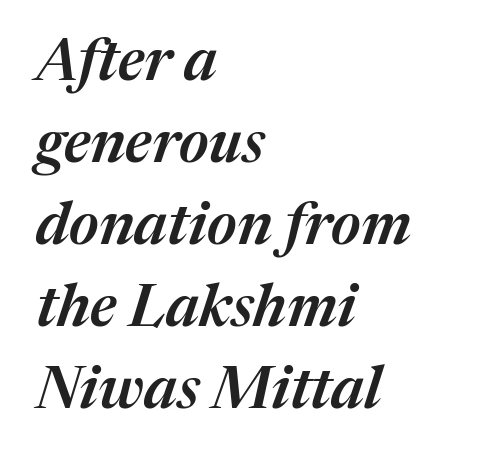
The image shows 59 px semibold type, italic (leaning right); set left-aligned, normal line spacing (1.39x), normal letter spacing, not underlined; medium stroke contrast and a medium x-height.
